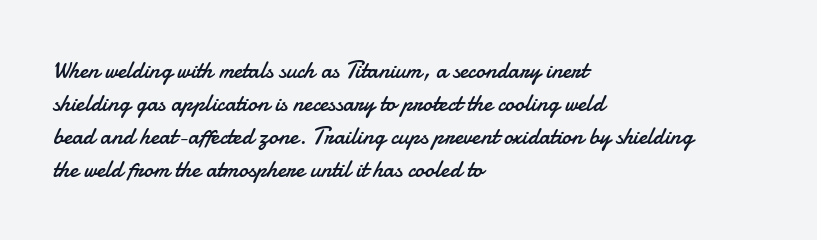
Q: Is the text bold? A: No.
Q: Is the text italic (slanted)? A: Yes.
Q: Is the text underlined? A: No.
Q: How is the paragraph aligned? A: Left-aligned.
Q: Is the spacing between letters normal or unusually wide? A: Normal.
Q: Is the spacing between lines tight, normal or loose? A: Normal.
